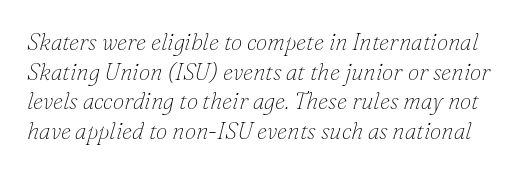
{"italic": "yes", "lean": "right", "slant_degrees": 16, "bold": "no", "underline": "no", "line_spacing": "normal", "line_spacing_ratio": 1.29, "letter_spacing": "normal", "letter_spacing_em": 0.0, "glyph_px": 23}
